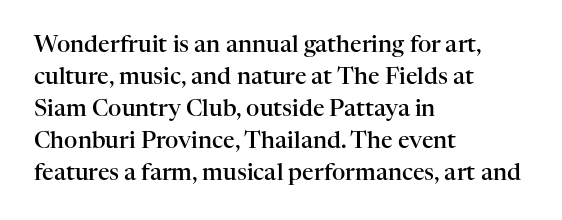
Compared with an ordinary text face, these strokes are moderately heavier — a semibold. Unlike italic type, these characters show no tilt at all. The leading is moderate, giving the passage an even texture. No extra tracking has been applied to these lines.
